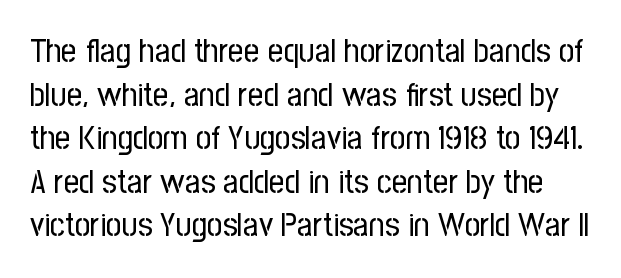
Q: Is the text bold? A: No.
Q: Is the text italic (slanted)? A: No, it is upright.
Q: Is the typeface a serif or a sans-serif typeface? A: Sans-serif.
Q: Is the text underlined? A: No.
Q: Is the spacing between letters normal or unusually wide? A: Normal.
Q: Is the spacing between lines tight, normal or loose? A: Normal.
Q: Width (condensed, normal, or wide)? A: Condensed.
Q: Stroke contrast? A: Low.
Q: x-height? A: Medium.
Q: Monospaced? A: No.
